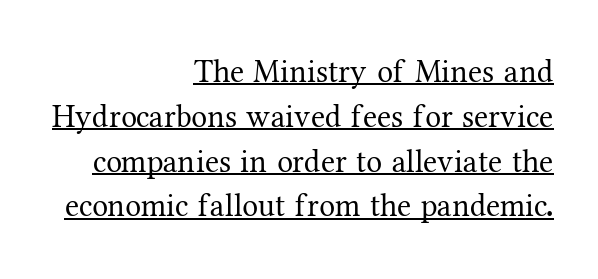
Glance below the letters and you will spot a drawn line. Heaviness? Minimal to ordinary, like unemphasized prose. A typesetter would call this leading conventional body-copy spacing. Nobody touched the tracking dial on this one.
